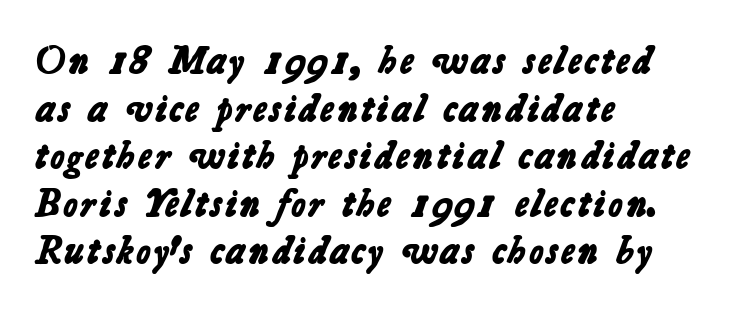
Q: Is the text bold? A: Yes.
Q: Is the typeface a serif or a sans-serif typeface? A: Sans-serif.
Q: Is the text underlined? A: No.
Q: How is the paragraph aligned? A: Left-aligned.
Q: Is the spacing between letters normal or unusually wide? A: Normal.
Q: Width (condensed, normal, or wide)? A: Normal.
Q: Stroke contrast? A: Low.
Q: x-height? A: Medium.
Q: Monospaced? A: No.
